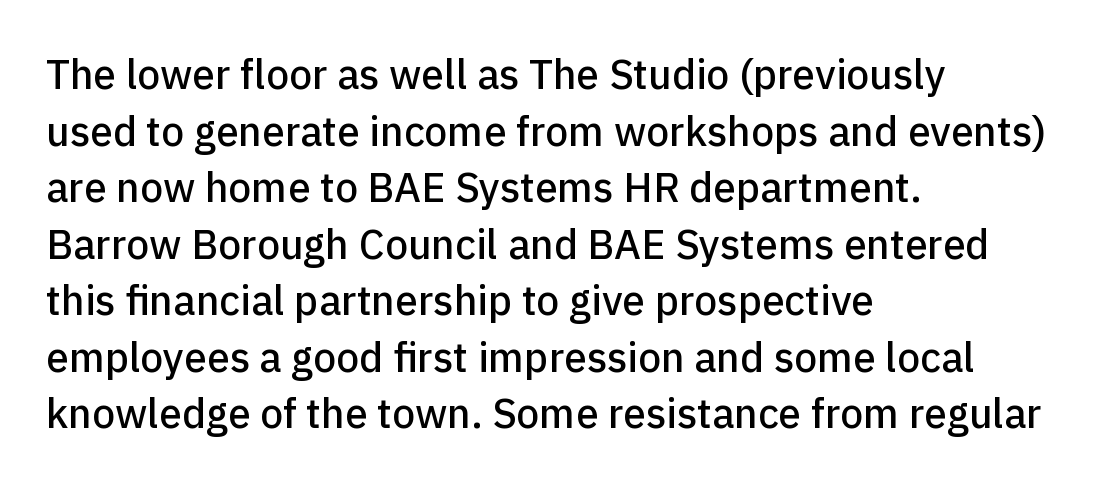
The image shows 41 px sans-serif type, upright; set left-aligned, normal line spacing (1.38x), normal letter spacing, not underlined; low stroke contrast and a medium x-height.
